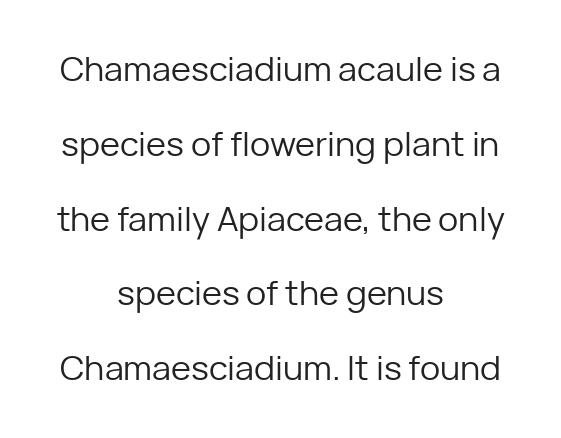
Q: Is the text bold? A: No.
Q: Is the text italic (slanted)? A: No, it is upright.
Q: Is the typeface a serif or a sans-serif typeface? A: Sans-serif.
Q: Is the text underlined? A: No.
Q: How is the paragraph aligned? A: Centered.
Q: Is the spacing between letters normal or unusually wide? A: Normal.
Q: Is the spacing between lines tight, normal or loose? A: Loose.
Q: Width (condensed, normal, or wide)? A: Normal.
Q: Stroke contrast? A: Low.
Q: x-height? A: Medium.
Q: Monospaced? A: No.
